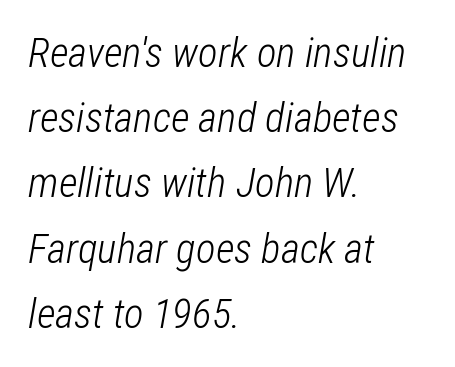
Q: Is the text bold? A: No.
Q: Is the text italic (slanted)? A: Yes, it leans right by about 12 degrees.
Q: Is the text underlined? A: No.
Q: How is the paragraph aligned? A: Left-aligned.
Q: Is the spacing between letters normal or unusually wide? A: Normal.
Q: Is the spacing between lines tight, normal or loose? A: Normal.
Q: Width (condensed, normal, or wide)? A: Condensed.
Q: Stroke contrast? A: Low.
Q: x-height? A: Medium.
Q: Monospaced? A: No.
